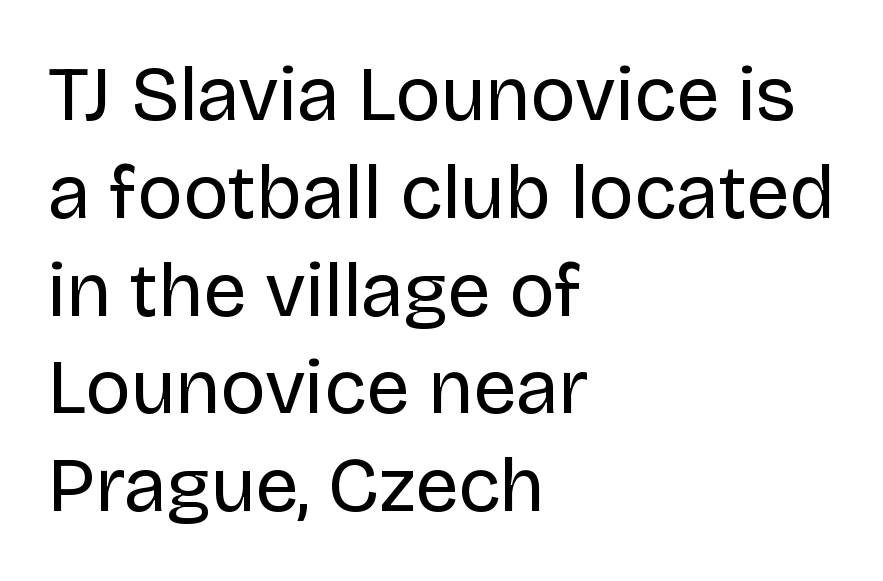
Q: Is the text bold? A: No.
Q: Is the text italic (slanted)? A: No, it is upright.
Q: Is the typeface a serif or a sans-serif typeface? A: Sans-serif.
Q: Is the text underlined? A: No.
Q: How is the paragraph aligned? A: Left-aligned.
Q: Is the spacing between letters normal or unusually wide? A: Normal.
Q: Is the spacing between lines tight, normal or loose? A: Normal.
Q: Width (condensed, normal, or wide)? A: Normal.
Q: Stroke contrast? A: Low.
Q: x-height? A: Large.
Q: Monospaced? A: No.
